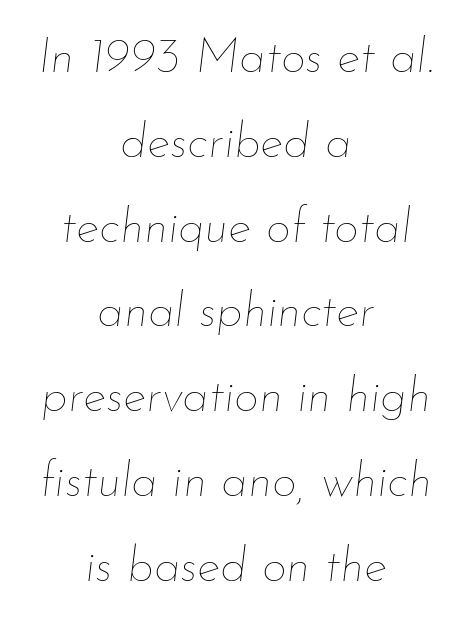
Compared with a typical body face, this is equally light or lighter still. In terms of letterspacing, this is plain default setting. The passage shown is typed in a proportional face where columns would drift. This rendering features lettering with no underline. Typeset on center — no edge is straight. Does the lettering tilt? It does — this is italic.
